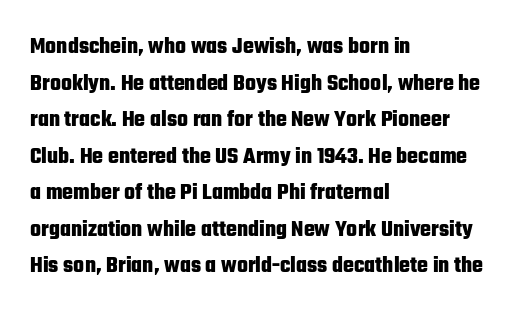
Visually the block forms a straight wall on the left and a jagged coastline on the right. The letters are bold, with thick, heavy strokes. The gap between lines stays unmarked. This sample keeps an unexceptional amount of space between lines. The horizontal fit of the characters is conventional and even. Vertical strokes here are truly vertical.
